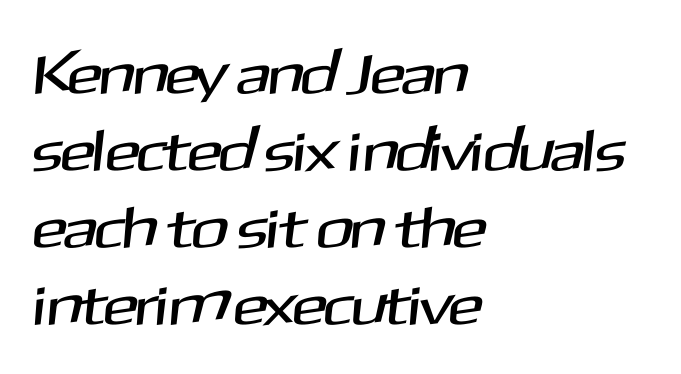
Q: Is the typeface a serif or a sans-serif typeface? A: Sans-serif.
Q: Is the text underlined? A: No.
Q: How is the paragraph aligned? A: Left-aligned.
Q: Is the spacing between letters normal or unusually wide? A: Normal.
Q: Is the spacing between lines tight, normal or loose? A: Normal.
Q: Width (condensed, normal, or wide)? A: Normal.
Q: Stroke contrast? A: Medium.
Q: x-height? A: Medium.
Q: Monospaced? A: No.
